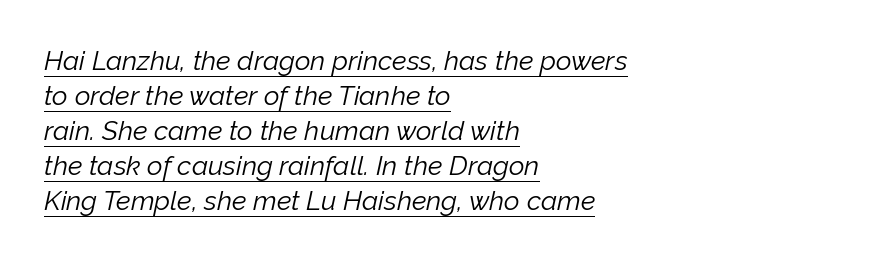
Q: Is the text bold? A: No.
Q: Is the text italic (slanted)? A: Yes, it leans right by about 12 degrees.
Q: Is the text underlined? A: Yes.
Q: How is the paragraph aligned? A: Left-aligned.
Q: Is the spacing between letters normal or unusually wide? A: Normal.
Q: Is the spacing between lines tight, normal or loose? A: Normal.
